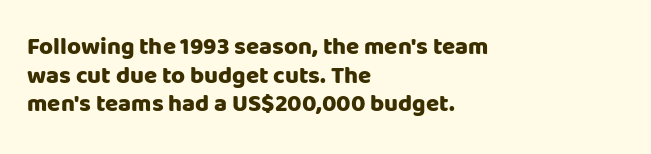
The image shows 24 px bold type, upright; set left-aligned, line spacing 1.19x, normal letter spacing, not underlined.
